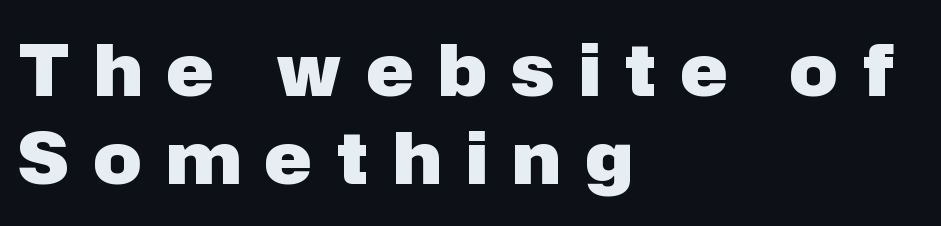
Q: Is the text bold? A: Yes.
Q: Is the text italic (slanted)? A: No, it is upright.
Q: Is the typeface a serif or a sans-serif typeface? A: Sans-serif.
Q: Is the text underlined? A: No.
Q: How is the paragraph aligned? A: Left-aligned.
Q: Is the spacing between letters normal or unusually wide? A: Unusually wide.
Q: Width (condensed, normal, or wide)? A: Normal.
Q: Stroke contrast? A: Low.
Q: x-height? A: Medium.
Q: Monospaced? A: No.
